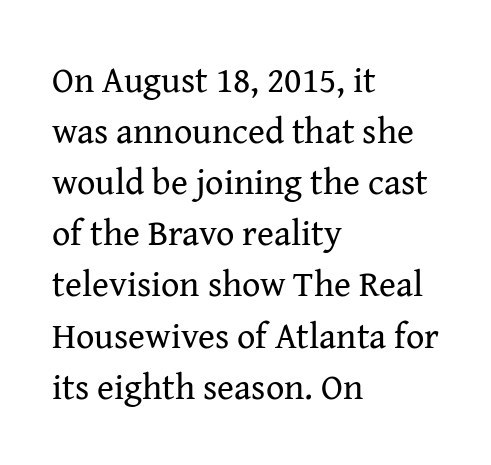
The image shows 36 px regular-weight serif type, upright; set left-aligned, normal line spacing (1.42x), normal letter spacing, not underlined; medium stroke contrast and a medium x-height.
